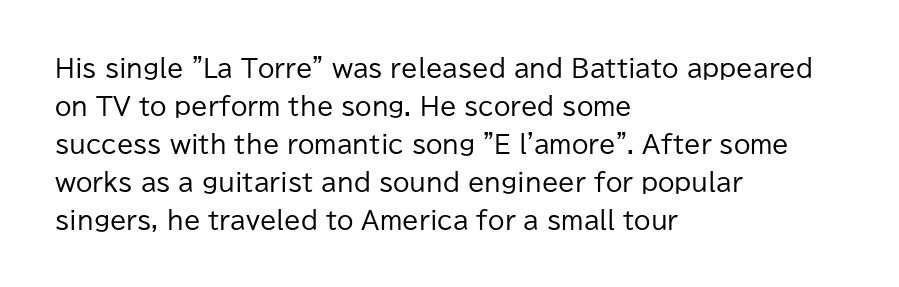
{"italic": "no", "bold": "no", "underline": "no", "align": "left", "line_spacing": "normal", "line_spacing_ratio": 1.58, "letter_spacing": "normal", "letter_spacing_em": 0.0, "glyph_px": 24}
